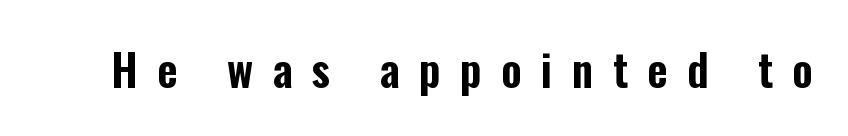
Inter-character spacing is expanded well beyond the font's built-in metrics. The passage shown is typeset with a sans-serif family. Is there any slant? The stems are plumb. The baseline area is clear. Note the varied advance widths — an 'i' is clearly narrower than an 'm'.
